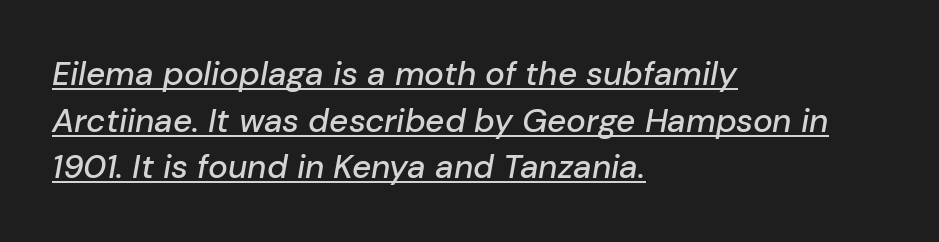
The image shows 33 px text type, italic (leaning right); set left-aligned, normal line spacing (1.41x), normal letter spacing, underlined; low stroke contrast and a medium x-height.
